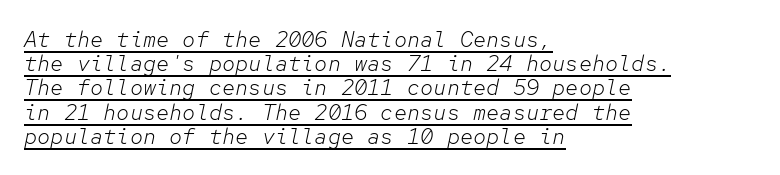
Q: Is the text bold? A: No.
Q: Is the text italic (slanted)? A: Yes, it leans right by about 12 degrees.
Q: Is the text underlined? A: Yes.
Q: How is the paragraph aligned? A: Left-aligned.
Q: Is the spacing between letters normal or unusually wide? A: Normal.
Q: Is the spacing between lines tight, normal or loose? A: Tight.
